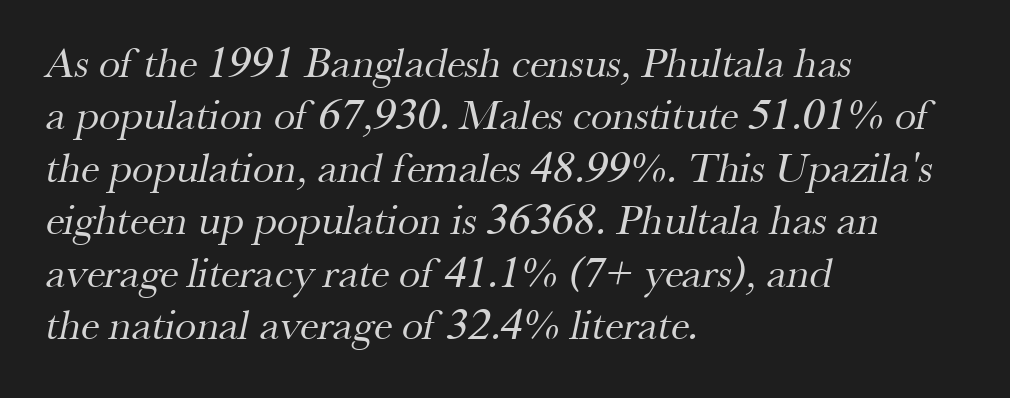
Q: Is the text bold? A: No.
Q: Is the typeface a serif or a sans-serif typeface? A: Serif.
Q: Is the text underlined? A: No.
Q: How is the paragraph aligned? A: Left-aligned.
Q: Is the spacing between letters normal or unusually wide? A: Normal.
Q: Width (condensed, normal, or wide)? A: Normal.
Q: Stroke contrast? A: Medium.
Q: x-height? A: Small.
Q: Monospaced? A: No.
